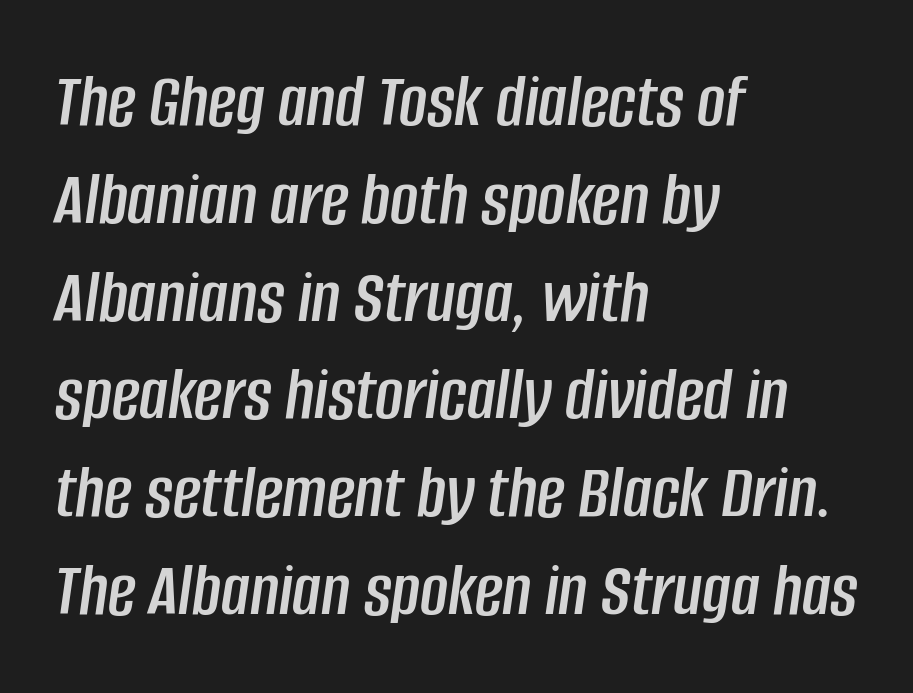
Students, note that the glyphs here touch the page at normal intervals. Think of a printed novel: that variable character pitch is what you see here. A typesetter would mark this as italic. If you measured baseline to baseline, you'd find a middling distance. Any mark beneath the type? The region is blank. Layout note: lines flush left.
